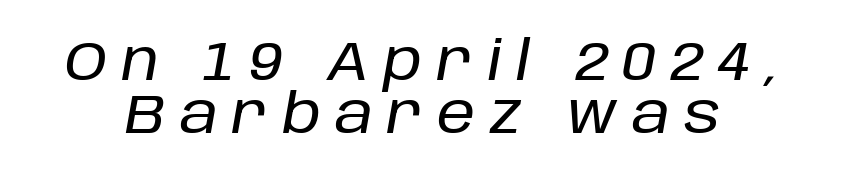
The specimen reads as italic at a glance. The letterforms stand isolated, each surrounded by extra space. You could not count columns in this text — the font is proportionally spaced. Plain, unruled lines of type.
